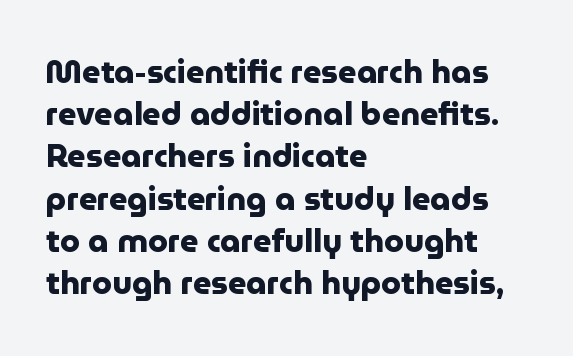
The image shows 32 px heavy sans-serif type, upright; set left-aligned, normal line spacing (1.32x), normal letter spacing, not underlined; low stroke contrast and a medium x-height.
